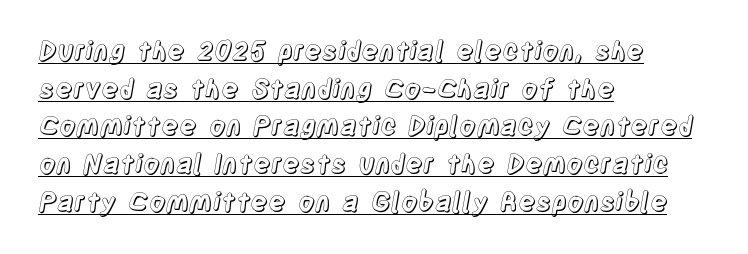
{"underline": "yes", "align": "left", "line_spacing": "normal", "line_spacing_ratio": 1.45, "letter_spacing": "normal", "letter_spacing_em": 0.0, "glyph_px": 26}
